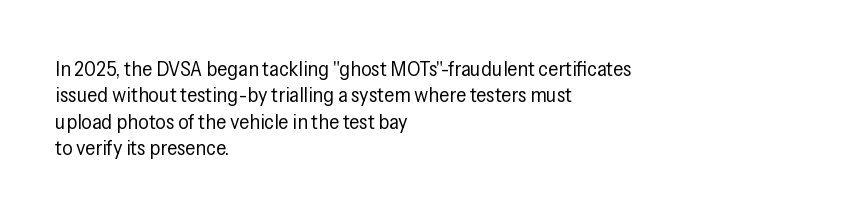
Q: Is the text bold? A: No.
Q: Is the text italic (slanted)? A: No, it is upright.
Q: Is the text underlined? A: No.
Q: How is the paragraph aligned? A: Left-aligned.
Q: Is the spacing between letters normal or unusually wide? A: Normal.
Q: Is the spacing between lines tight, normal or loose? A: Normal.
